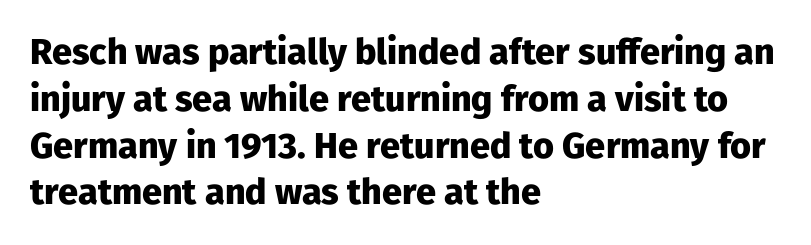
The image shows 36 px heavy sans-serif type, upright; set left-aligned, normal line spacing (1.3x), normal letter spacing, not underlined; low stroke contrast and a medium x-height.
